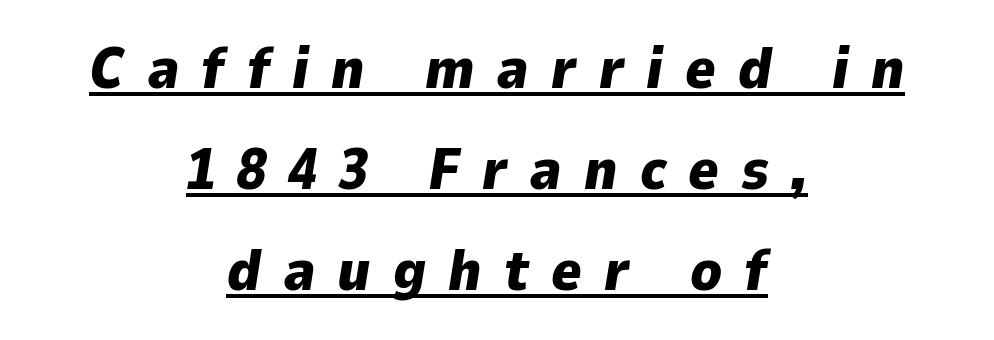
Students, observe the line beneath the letters — that is underlining. The rendering uses natural spacing where letterforms have individual widths. Glyph-to-glyph distance is far greater than everyday printed text. Slant detected: the letters are inclined.
